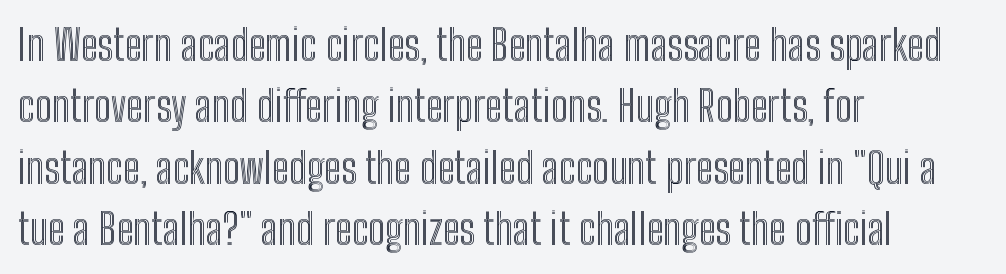
The image shows 43 px condensed type, upright; set left-aligned, normal line spacing (1.43x), normal letter spacing, not underlined; a medium x-height.
